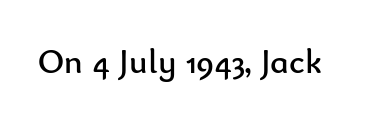
The image shows 35 px regular-weight sans-serif type, upright; set normal letter spacing, not underlined; low stroke contrast and a small x-height.
